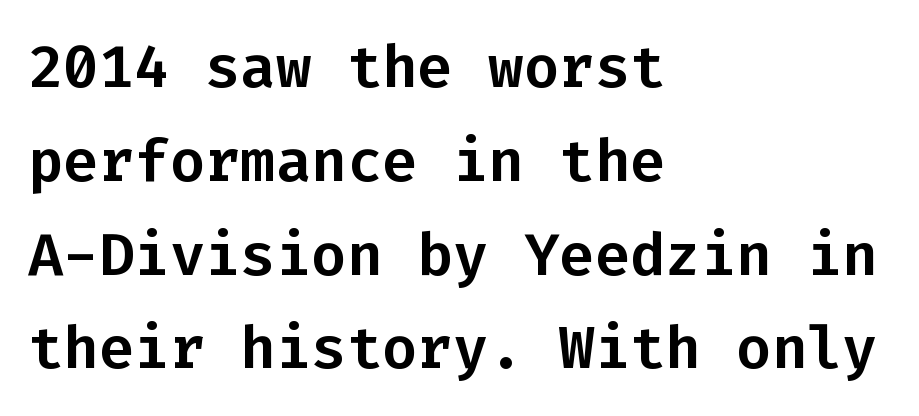
The image shows 59 px sans-serif type, upright, monospaced; set left-aligned, normal line spacing (1.59x), normal letter spacing, not underlined; low stroke contrast and a medium x-height.
